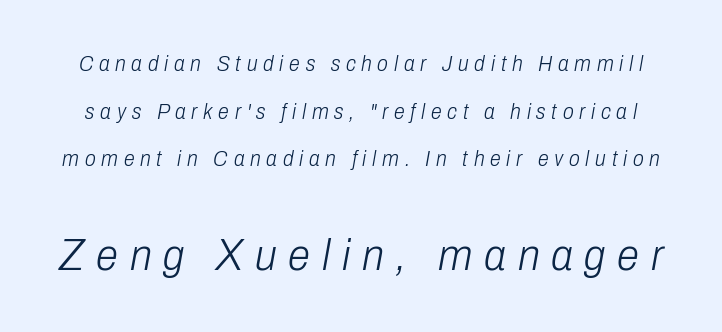
{"italic": "yes", "lean": "right", "slant_degrees": 10, "bold": "no", "weight": "light", "width": "condensed", "stroke_contrast": "low", "x_height": "medium", "monospaced": "no", "underline": "no", "line_spacing": "loose", "line_spacing_ratio": 2.17, "letter_spacing": "wide", "letter_spacing_em": 0.26, "larger_block": "second", "size_ratio": 2.05, "glyph_px": 45}
